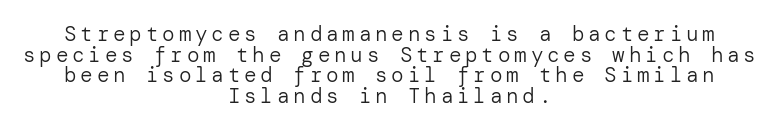
{"italic": "no", "bold": "no", "underline": "no", "align": "center", "line_spacing": "tight", "line_spacing_ratio": 0.98, "glyph_px": 21}
